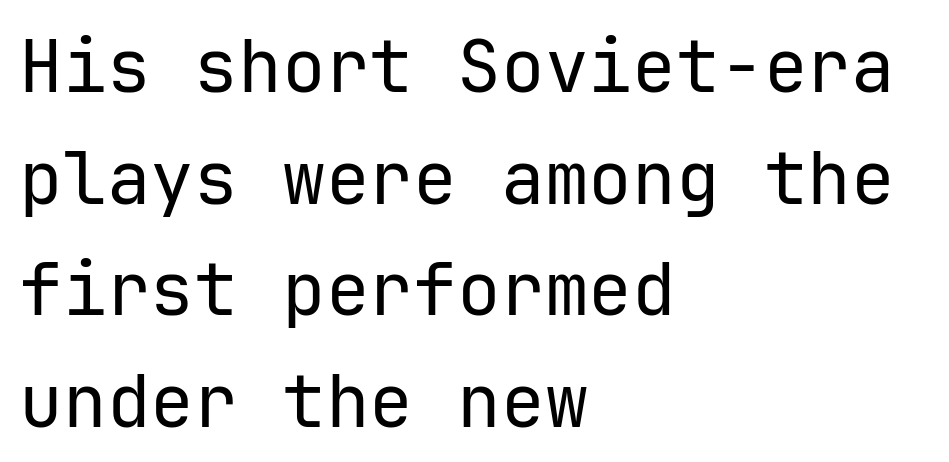
The image shows 73 px regular-weight sans-serif type, upright, monospaced; set left-aligned, normal line spacing (1.53x), normal letter spacing, not underlined; low stroke contrast and a medium x-height.
